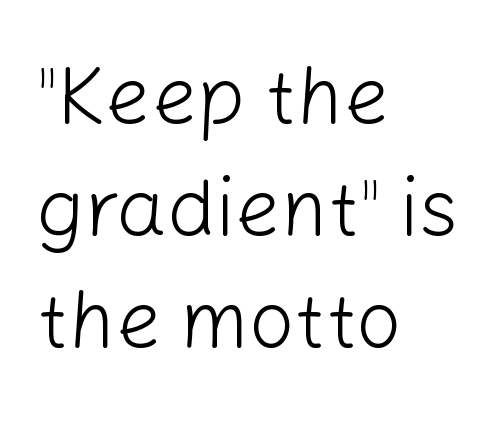
The image shows 80 px light sans-serif type, upright; set left-aligned, normal line spacing (1.4x), normal letter spacing, not underlined; low stroke contrast and a medium x-height.
